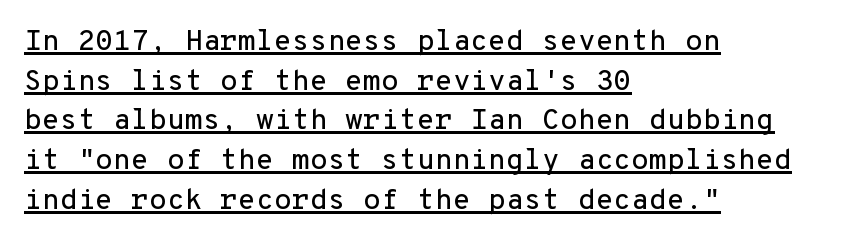
Q: Is the text italic (slanted)? A: No, it is upright.
Q: Is the typeface a serif or a sans-serif typeface? A: Sans-serif.
Q: Is the text underlined? A: Yes.
Q: How is the paragraph aligned? A: Left-aligned.
Q: Is the spacing between letters normal or unusually wide? A: Normal.
Q: Is the spacing between lines tight, normal or loose? A: Normal.
Q: Width (condensed, normal, or wide)? A: Normal.
Q: Stroke contrast? A: Low.
Q: x-height? A: Medium.
Q: Monospaced? A: Yes.
